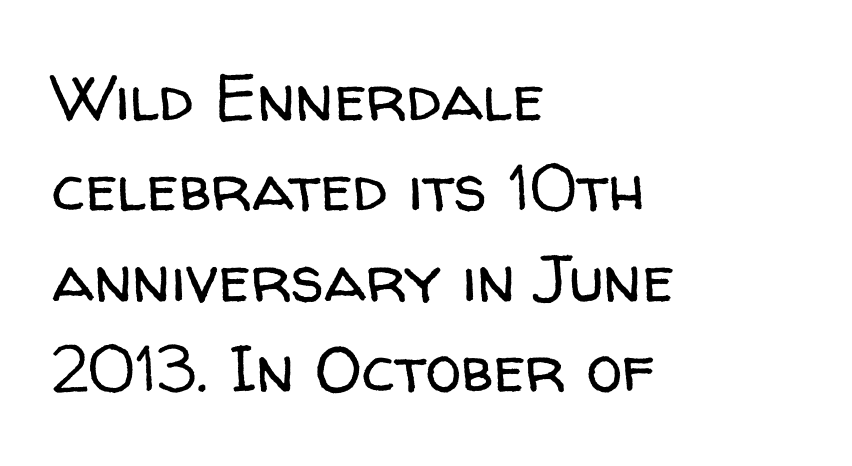
{"serif": "no", "italic": "no", "bold": "no", "weight": "regular", "width": "normal", "stroke_contrast": "low", "x_height": "medium", "monospaced": "no", "underline": "no", "align": "left", "line_spacing": "normal", "line_spacing_ratio": 1.39, "letter_spacing": "normal", "letter_spacing_em": 0.0, "glyph_px": 65}
